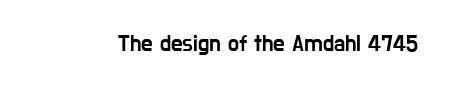
Each word holds together tightly as a unit, with standard inter-letter gaps. Posture: upright roman. The specimen omits any rule beneath the text block's lines.
